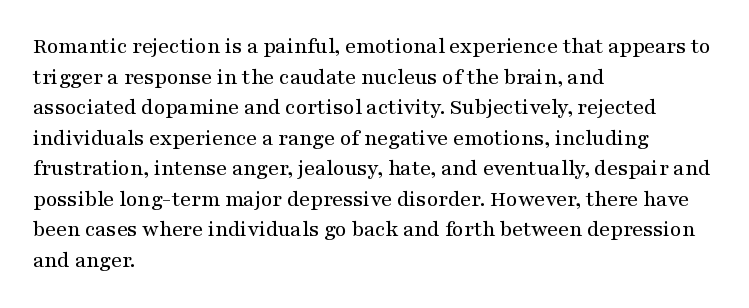
The image shows 22 px text type, upright; set left-aligned, normal line spacing (1.39x), normal letter spacing, not underlined.
